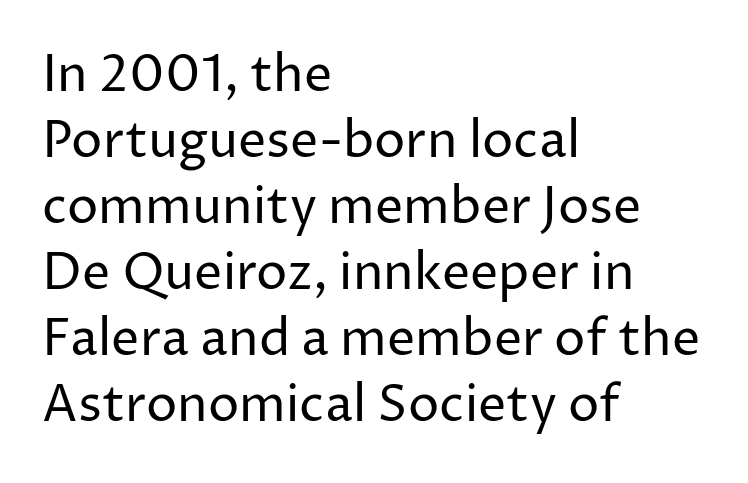
Q: Is the text bold? A: No.
Q: Is the text italic (slanted)? A: No, it is upright.
Q: Is the typeface a serif or a sans-serif typeface? A: Sans-serif.
Q: Is the text underlined? A: No.
Q: How is the paragraph aligned? A: Left-aligned.
Q: Is the spacing between letters normal or unusually wide? A: Normal.
Q: Is the spacing between lines tight, normal or loose? A: Normal.
Q: Width (condensed, normal, or wide)? A: Normal.
Q: Stroke contrast? A: Low.
Q: x-height? A: Medium.
Q: Monospaced? A: No.
